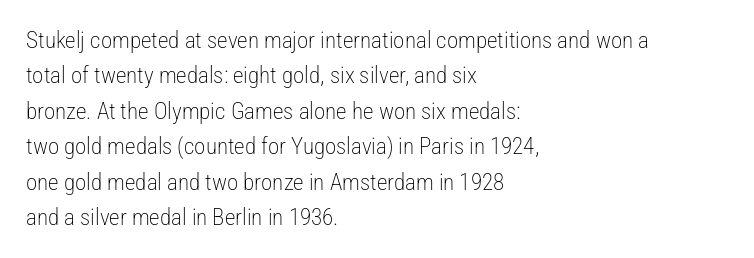
The image shows 23 px text type, upright; set left-aligned, normal line spacing (1.54x), normal letter spacing, not underlined.
